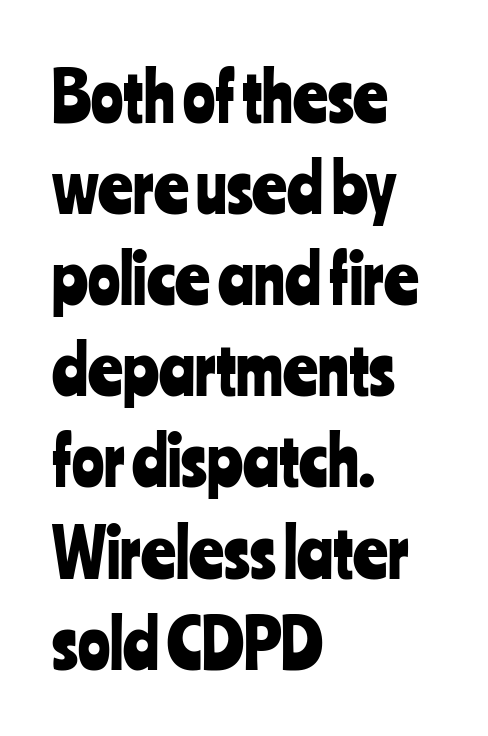
{"serif": "no", "italic": "no", "width": "condensed", "stroke_contrast": "low", "x_height": "medium", "monospaced": "no", "underline": "no", "align": "left", "line_spacing": "normal", "line_spacing_ratio": 1.36, "letter_spacing": "normal", "letter_spacing_em": 0.0, "glyph_px": 67}
